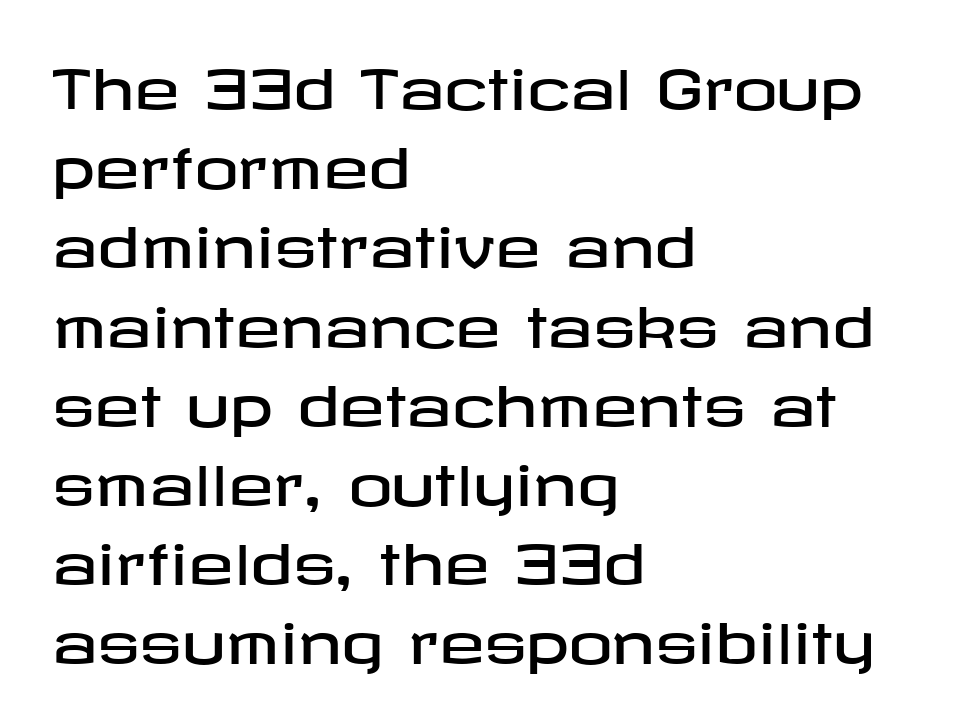
Nothing sits at the stroke ends, so this counts as sans-serif. Horizontal bands of white between lines are of average thickness. A bare baseline throughout the passage. One-word summary of the alignment: left. In terms of letterspacing, this is plain default setting. Tall strokes in this sample are plumb rather than angled.
